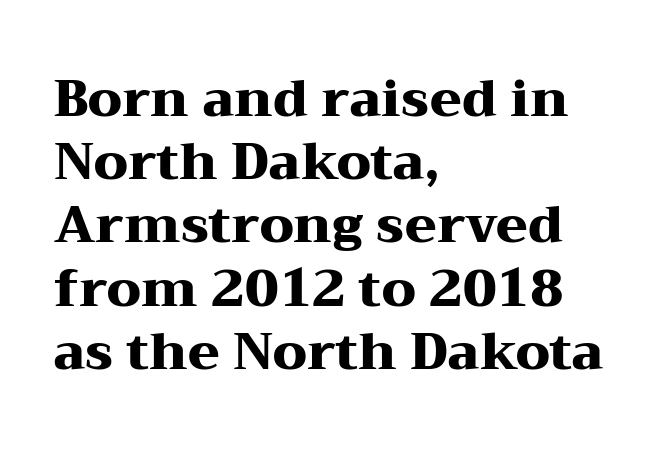
Q: Is the text bold? A: Yes.
Q: Is the text italic (slanted)? A: No, it is upright.
Q: Is the typeface a serif or a sans-serif typeface? A: Serif.
Q: Is the text underlined? A: No.
Q: How is the paragraph aligned? A: Left-aligned.
Q: Is the spacing between letters normal or unusually wide? A: Normal.
Q: Width (condensed, normal, or wide)? A: Wide.
Q: Stroke contrast? A: Medium.
Q: x-height? A: Medium.
Q: Monospaced? A: No.
